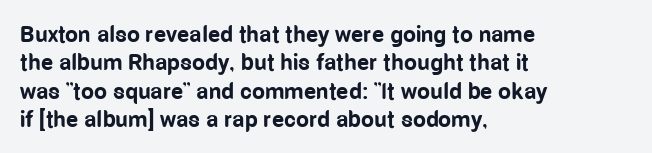
Q: Is the text bold? A: Yes.
Q: Is the text italic (slanted)? A: No, it is upright.
Q: Is the text underlined? A: No.
Q: How is the paragraph aligned? A: Left-aligned.
Q: Is the spacing between letters normal or unusually wide? A: Normal.
